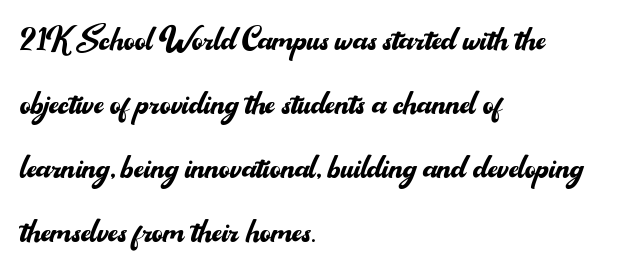
The image shows 42 px regular-weight sans-serif type; set left-aligned, normal line spacing (1.52x), normal letter spacing, not underlined; medium stroke contrast and a small x-height.
